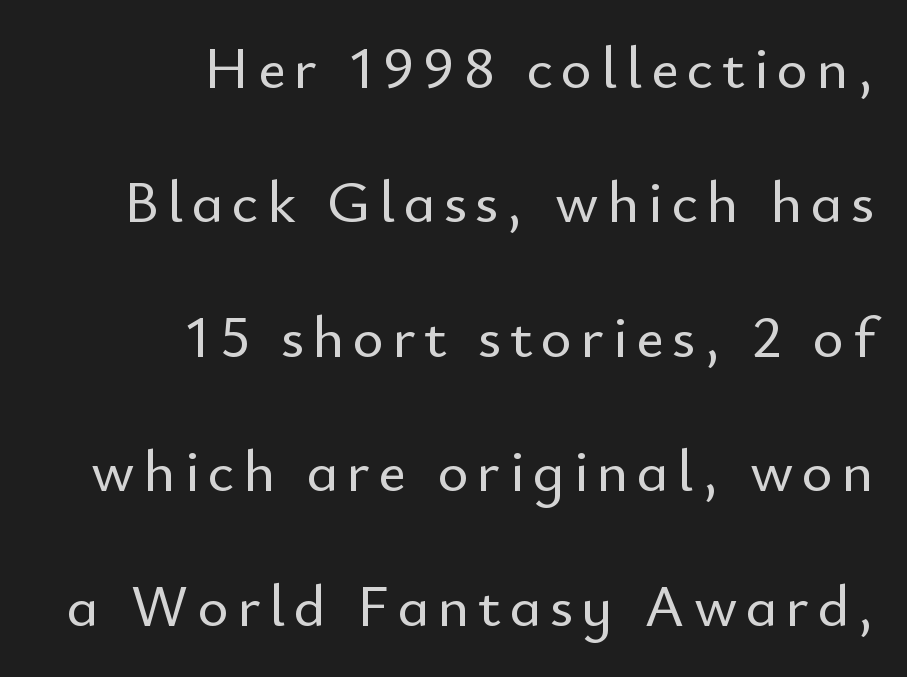
Q: Is the text italic (slanted)? A: No, it is upright.
Q: Is the typeface a serif or a sans-serif typeface? A: Sans-serif.
Q: Is the text underlined? A: No.
Q: How is the paragraph aligned? A: Right-aligned.
Q: Is the spacing between lines tight, normal or loose? A: Loose.
Q: Width (condensed, normal, or wide)? A: Normal.
Q: Stroke contrast? A: Low.
Q: x-height? A: Small.
Q: Monospaced? A: No.
